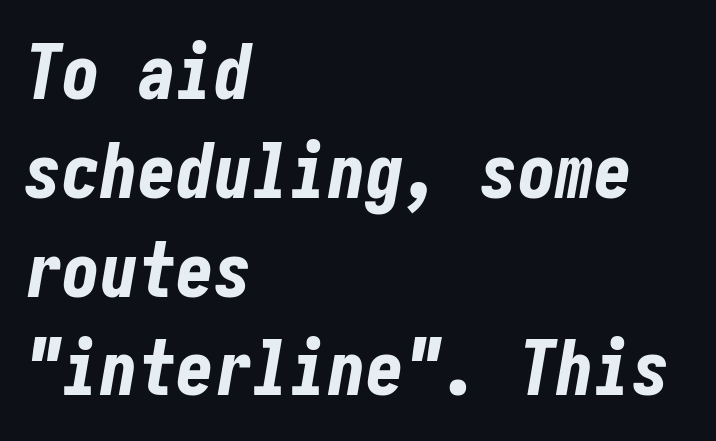
{"italic": "yes", "lean": "right", "slant_degrees": 10, "bold": "yes", "weight": "bold", "width": "condensed", "stroke_contrast": "low", "x_height": "medium", "underline": "no", "align": "left", "line_spacing": "normal", "line_spacing_ratio": 1.3, "letter_spacing": "normal", "letter_spacing_em": 0.0, "glyph_px": 76}
